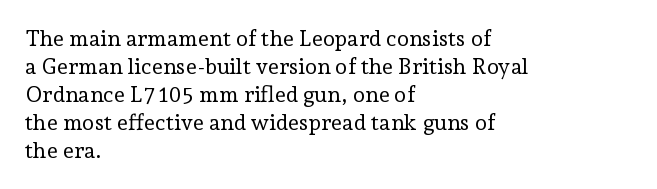
No extra ink here — the face is not bold. Students, observe: this is what conventionally led text looks like. Visually the block forms a straight wall on the left and a jagged coastline on the right. Clear beneath every line of the passage.
